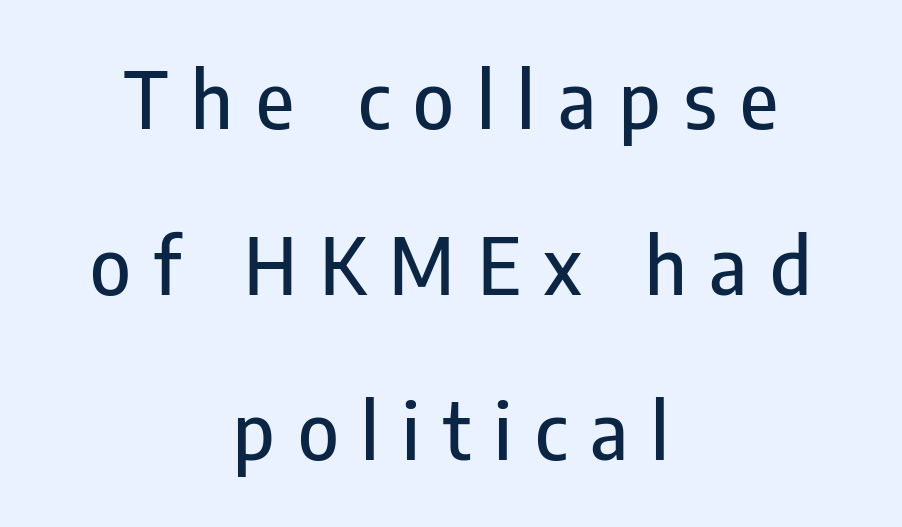
{"serif": "no", "italic": "no", "width": "condensed", "stroke_contrast": "low", "x_height": "medium", "monospaced": "no", "underline": "no", "align": "center", "line_spacing": "loose", "line_spacing_ratio": 2.15, "letter_spacing": "wide", "letter_spacing_em": 0.3, "glyph_px": 77}
